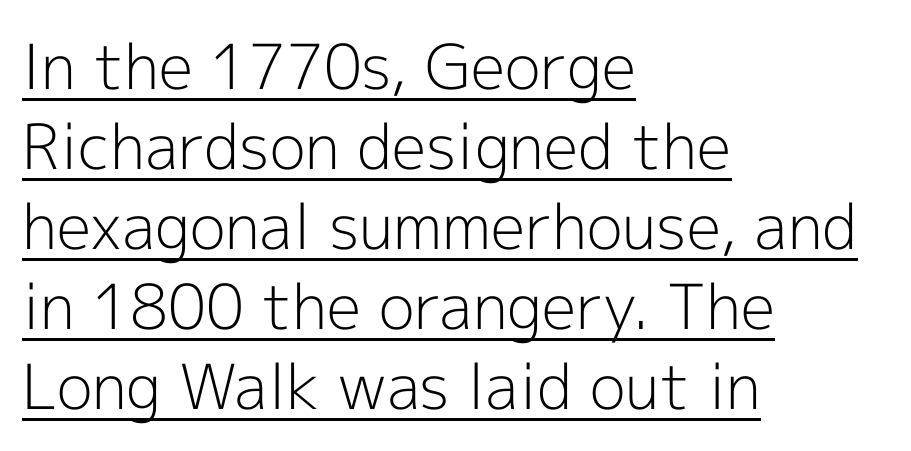
{"serif": "no", "italic": "no", "bold": "no", "weight": "light", "width": "normal", "x_height": "medium", "monospaced": "no", "underline": "yes", "align": "left", "line_spacing": "normal", "line_spacing_ratio": 1.29, "letter_spacing": "normal", "letter_spacing_em": 0.0, "glyph_px": 62}
